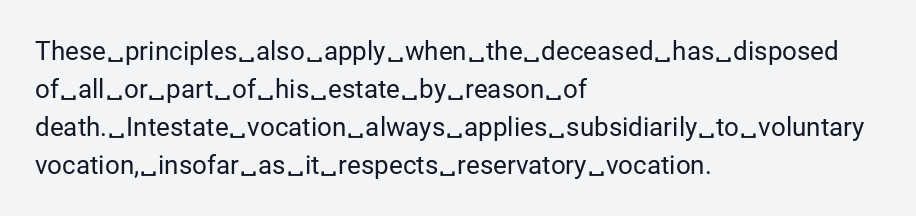
Q: Is the text bold? A: No.
Q: Is the text italic (slanted)? A: No, it is upright.
Q: Is the text underlined? A: No.
Q: How is the paragraph aligned? A: Left-aligned.
Q: Is the spacing between letters normal or unusually wide? A: Normal.
Q: Is the spacing between lines tight, normal or loose? A: Normal.
